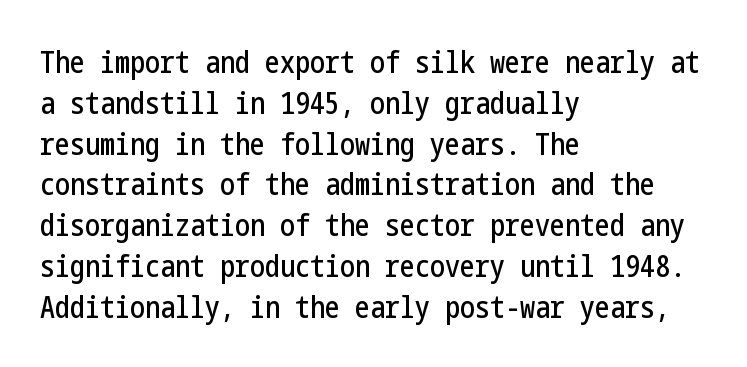
{"serif": "no", "italic": "no", "width": "condensed", "stroke_contrast": "low", "x_height": "medium", "underline": "no", "align": "left", "line_spacing": "normal", "line_spacing_ratio": 1.36, "letter_spacing": "normal", "letter_spacing_em": 0.0, "glyph_px": 30}
